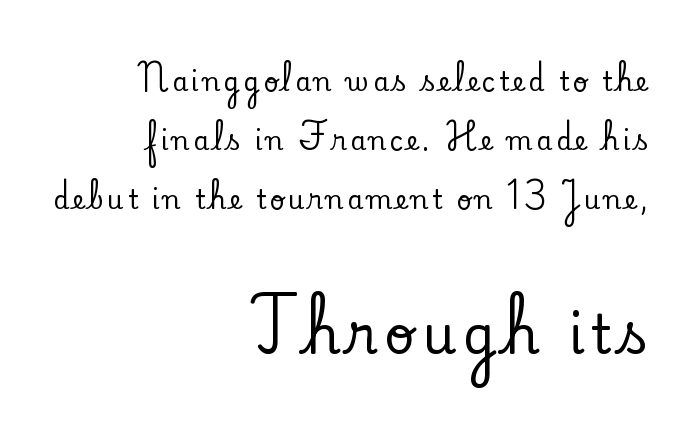
Q: Is the text italic (slanted)? A: No, it is upright.
Q: Is the typeface a serif or a sans-serif typeface? A: Serif.
Q: Is the text underlined? A: No.
Q: How is the paragraph aligned? A: Right-aligned.
Q: Is the spacing between lines tight, normal or loose? A: Loose.
Q: Which block of text is set in a larger size, the first (top) or the second (bottom)? A: The second (bottom) one.
Q: Width (condensed, normal, or wide)? A: Normal.
Q: Stroke contrast? A: Low.
Q: x-height? A: Small.
Q: Monospaced? A: No.
